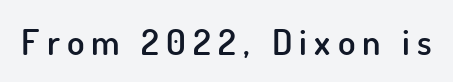
Q: Is the text bold? A: Semi-bold.
Q: Is the text italic (slanted)? A: No, it is upright.
Q: Is the typeface a serif or a sans-serif typeface? A: Sans-serif.
Q: Is the text underlined? A: No.
Q: Is the spacing between letters normal or unusually wide? A: Unusually wide.
Q: Width (condensed, normal, or wide)? A: Normal.
Q: Stroke contrast? A: Low.
Q: x-height? A: Small.
Q: Monospaced? A: No.
